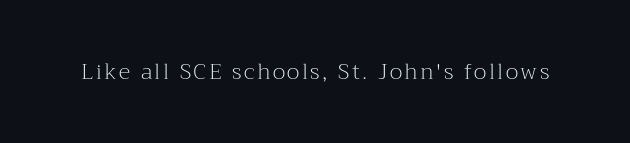
Q: Is the text bold? A: No.
Q: Is the text italic (slanted)? A: No, it is upright.
Q: Is the text underlined? A: No.
